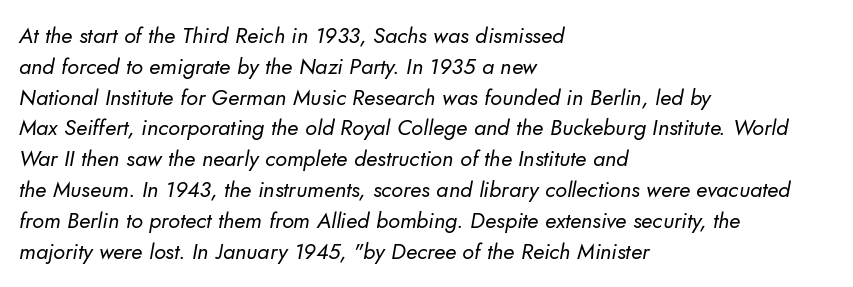
Q: Is the text bold? A: No.
Q: Is the text underlined? A: No.
Q: How is the paragraph aligned? A: Left-aligned.
Q: Is the spacing between letters normal or unusually wide? A: Normal.
Q: Is the spacing between lines tight, normal or loose? A: Normal.
